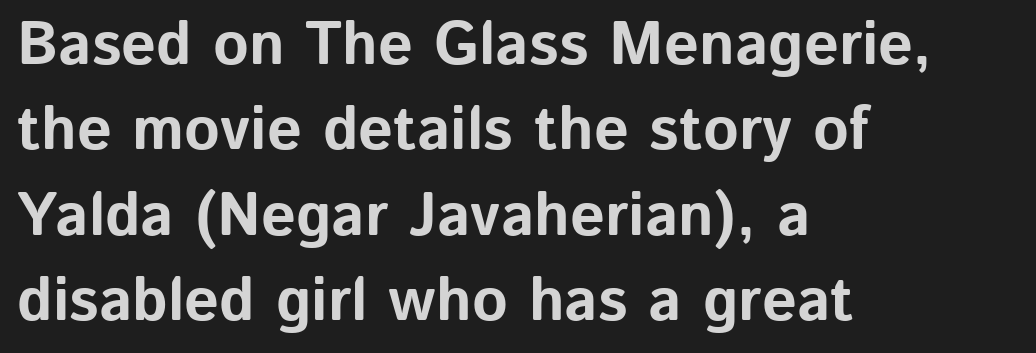
The image shows 61 px bold sans-serif type, upright; set left-aligned, normal line spacing (1.4x), normal letter spacing, not underlined; low stroke contrast and a medium x-height.
